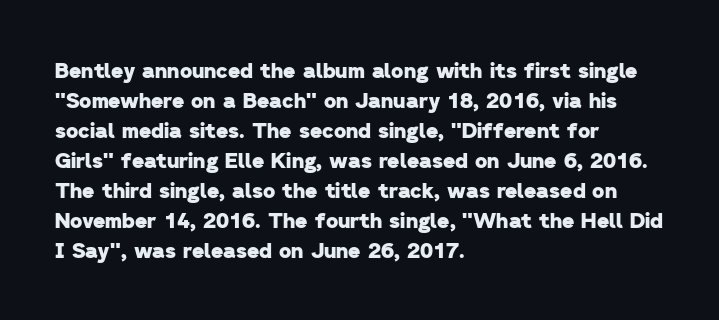
The image shows 21 px bold type; set left-aligned, normal line spacing (1.43x), normal letter spacing, not underlined.
